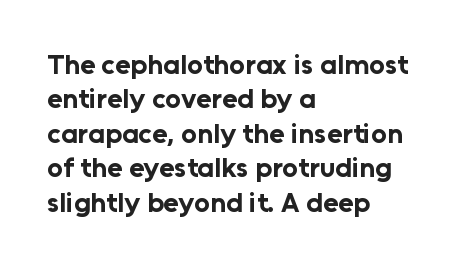
{"serif": "no", "italic": "no", "bold": "yes", "weight": "bold", "width": "normal", "stroke_contrast": "low", "x_height": "medium", "monospaced": "no", "underline": "no", "align": "left", "line_spacing_ratio": 1.23, "letter_spacing": "normal", "letter_spacing_em": 0.0, "glyph_px": 28}
